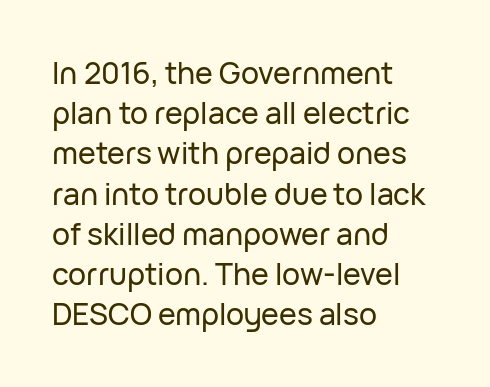
{"serif": "no", "italic": "no", "width": "normal", "stroke_contrast": "low", "x_height": "medium", "monospaced": "no", "underline": "no", "align": "left", "line_spacing": "normal", "line_spacing_ratio": 1.34, "letter_spacing": "normal", "letter_spacing_em": 0.0, "glyph_px": 30}
